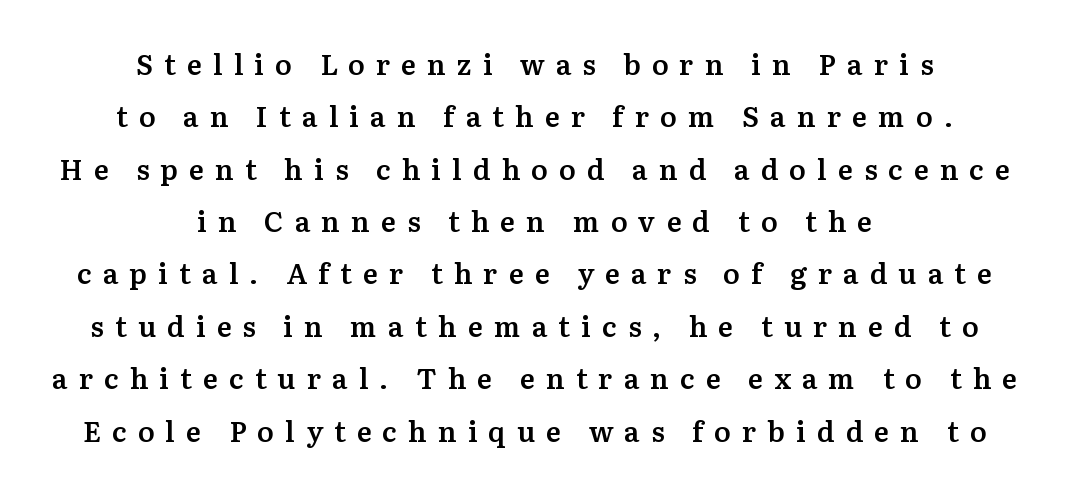
The image shows 28 px semibold serif type, upright; set centered, line spacing 1.87x, unusually wide letter spacing (+0.4 em), not underlined; medium stroke contrast and a medium x-height.
